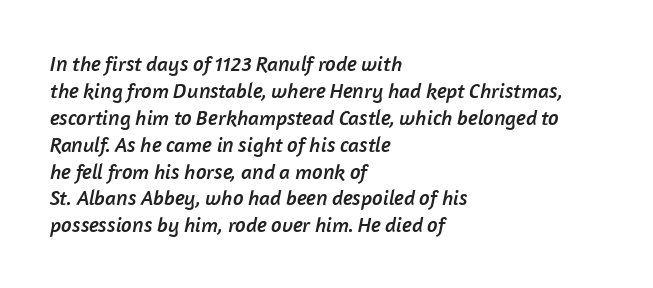
Q: Is the text underlined? A: No.
Q: How is the paragraph aligned? A: Left-aligned.
Q: Is the spacing between letters normal or unusually wide? A: Normal.
Q: Is the spacing between lines tight, normal or loose? A: Normal.
